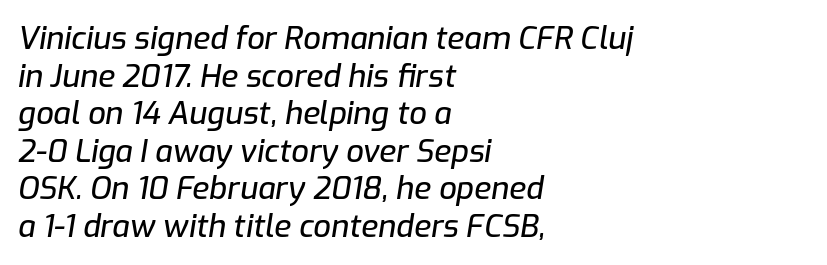
Q: Is the text italic (slanted)? A: Yes, it leans right by about 9 degrees.
Q: Is the text underlined? A: No.
Q: How is the paragraph aligned? A: Left-aligned.
Q: Is the spacing between letters normal or unusually wide? A: Normal.
Q: Width (condensed, normal, or wide)? A: Normal.
Q: Stroke contrast? A: Low.
Q: x-height? A: Medium.
Q: Monospaced? A: No.
